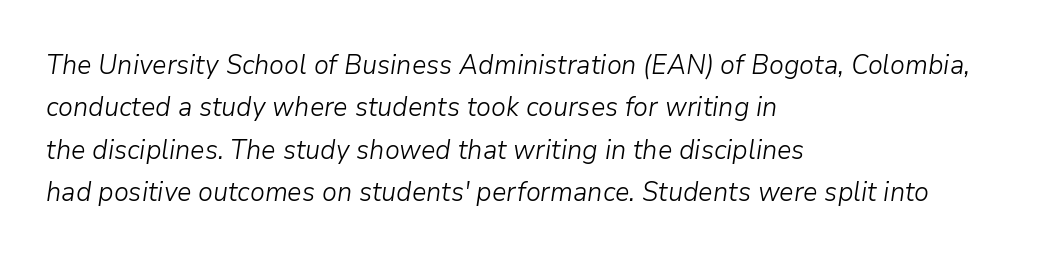
Q: Is the text bold? A: No.
Q: Is the text italic (slanted)? A: Yes, it leans right by about 9 degrees.
Q: Is the text underlined? A: No.
Q: How is the paragraph aligned? A: Left-aligned.
Q: Is the spacing between letters normal or unusually wide? A: Normal.
Q: Is the spacing between lines tight, normal or loose? A: Normal.
